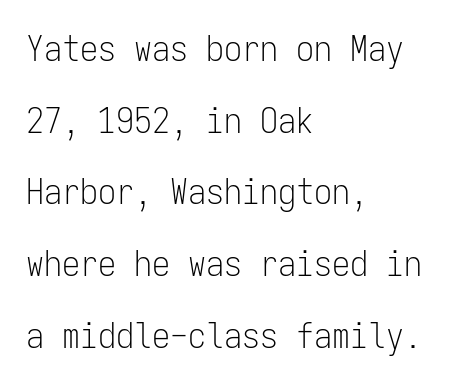
Q: Is the text bold? A: No.
Q: Is the text italic (slanted)? A: No, it is upright.
Q: Is the typeface a serif or a sans-serif typeface? A: Sans-serif.
Q: Is the text underlined? A: No.
Q: How is the paragraph aligned? A: Left-aligned.
Q: Is the spacing between letters normal or unusually wide? A: Normal.
Q: Is the spacing between lines tight, normal or loose? A: Loose.
Q: Width (condensed, normal, or wide)? A: Condensed.
Q: Stroke contrast? A: Low.
Q: x-height? A: Medium.
Q: Monospaced? A: Yes.
